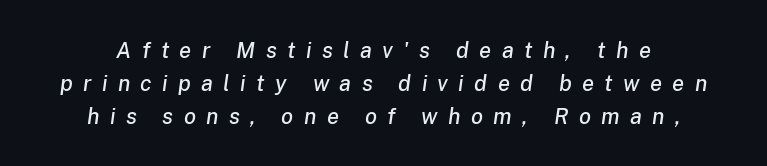
The whole block is typeset with a tilt. Vertically, the passage feels balanced, rows spaced as you'd expect. Descenders are the only things crossing below the line. Observe the wide spacing: letters keep a clear distance from each other.
